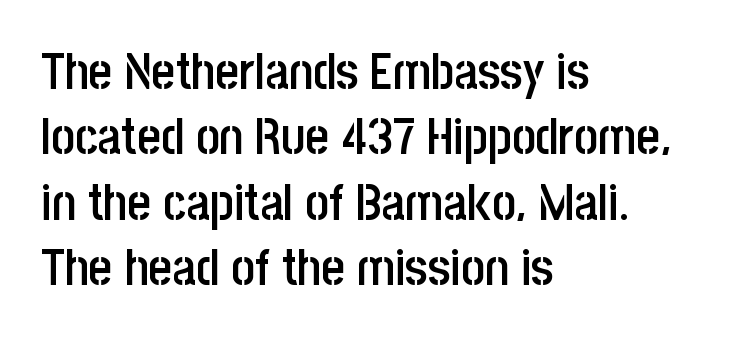
Q: Is the text bold? A: Semi-bold.
Q: Is the text italic (slanted)? A: No, it is upright.
Q: Is the typeface a serif or a sans-serif typeface? A: Sans-serif.
Q: Is the text underlined? A: No.
Q: How is the paragraph aligned? A: Left-aligned.
Q: Is the spacing between letters normal or unusually wide? A: Normal.
Q: Is the spacing between lines tight, normal or loose? A: Normal.
Q: Width (condensed, normal, or wide)? A: Condensed.
Q: Stroke contrast? A: Low.
Q: x-height? A: Large.
Q: Monospaced? A: No.
